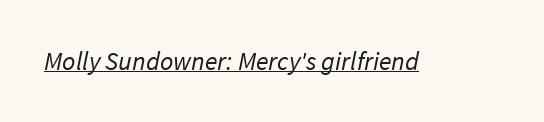
{"bold": "no", "underline": "yes", "letter_spacing": "normal", "letter_spacing_em": 0.0, "glyph_px": 26}
